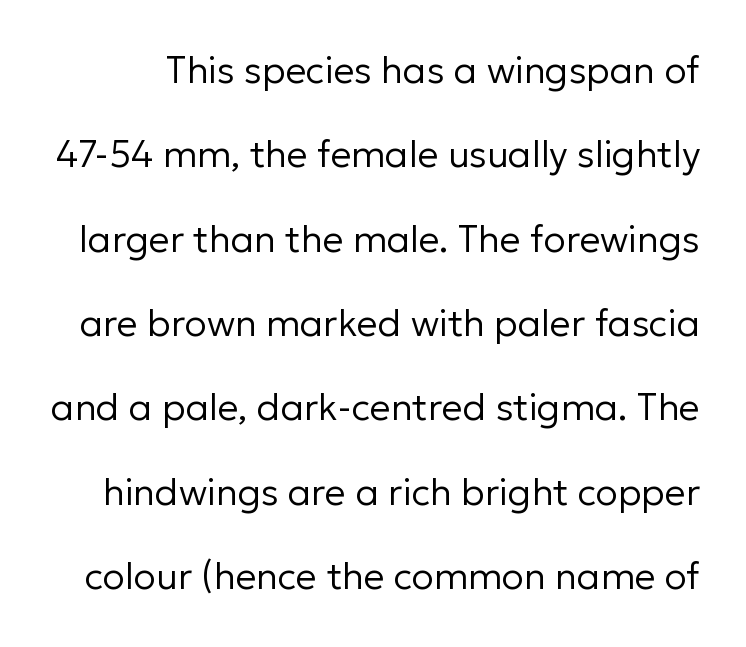
Descenders are the only things crossing below the line. The specimen reads as upright at a glance. The characters are drawn with everyday or finer stroke widths. Is there much room between lines? Yes — plenty of vertical air separates them. Here the designer chose a conventional face with non-uniform glyph widths. This is sans-serif lettering, the kind often seen on screens and signage.
